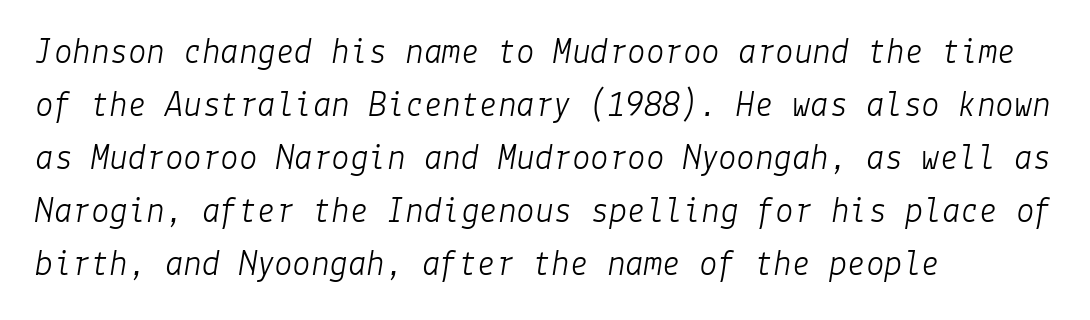
Q: Is the text bold? A: No.
Q: Is the text italic (slanted)? A: Yes, it leans right by about 9 degrees.
Q: Is the text underlined? A: No.
Q: How is the paragraph aligned? A: Left-aligned.
Q: Is the spacing between letters normal or unusually wide? A: Normal.
Q: Is the spacing between lines tight, normal or loose? A: Normal.
Q: Width (condensed, normal, or wide)? A: Normal.
Q: Stroke contrast? A: Low.
Q: x-height? A: Medium.
